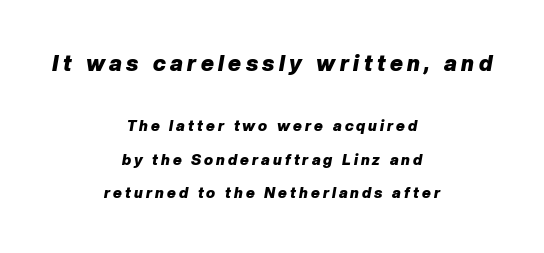
The image shows 22 px bold type, italic (leaning right); set centered, loose line spacing (2.22x), unusually wide letter spacing (+0.2 em), not underlined; the first (top) block is 1.47x larger.
